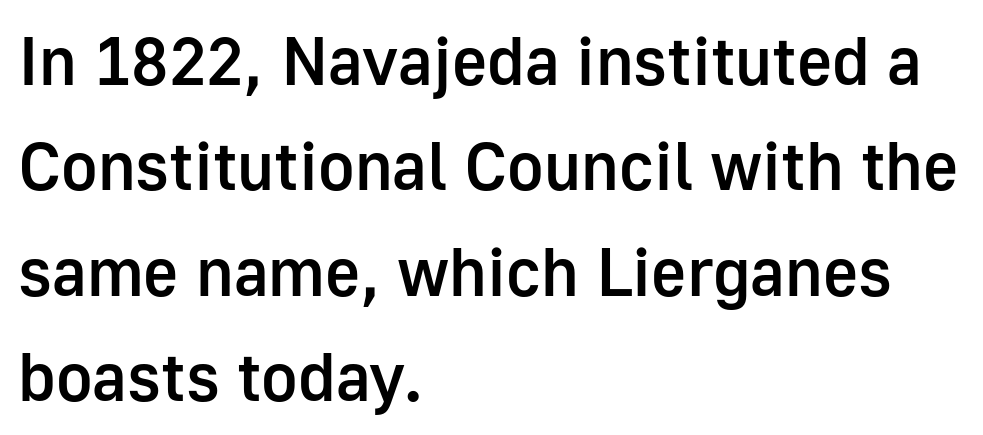
Q: Is the text bold? A: Semi-bold.
Q: Is the text italic (slanted)? A: No, it is upright.
Q: Is the typeface a serif or a sans-serif typeface? A: Sans-serif.
Q: Is the text underlined? A: No.
Q: How is the paragraph aligned? A: Left-aligned.
Q: Is the spacing between letters normal or unusually wide? A: Normal.
Q: Is the spacing between lines tight, normal or loose? A: Normal.
Q: Width (condensed, normal, or wide)? A: Normal.
Q: Stroke contrast? A: Low.
Q: x-height? A: Medium.
Q: Monospaced? A: No.
